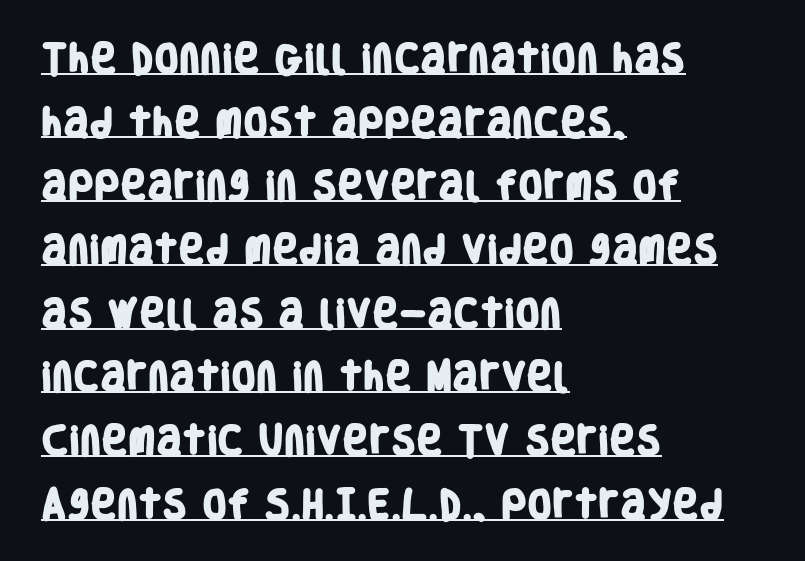
Do the characters align in a grid? No, the font is proportional. The letters are bold, with thick, heavy strokes. Spacing between characters is what you'd get straight out of the box. The space between consecutive lines is lavish. This rendering uses left alignment, leaving the right contour irregular. Honestly, the underline is the first thing you notice here.
